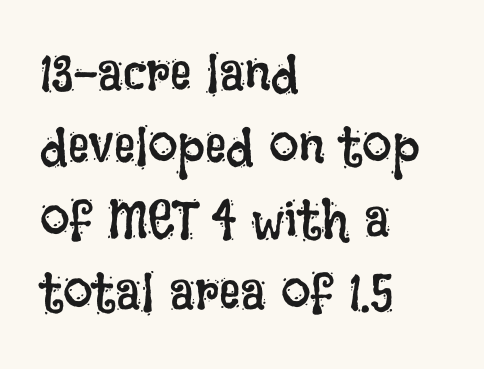
{"italic": "no", "bold": "no", "weight": "regular", "width": "condensed", "stroke_contrast": "low", "x_height": "large", "monospaced": "no", "underline": "no", "align": "left", "line_spacing": "normal", "line_spacing_ratio": 1.38, "letter_spacing": "normal", "letter_spacing_em": 0.0, "glyph_px": 53}
